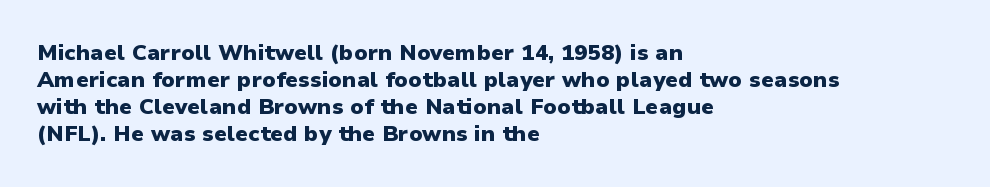
The setting favours the left margin, as ordinary paragraphs usually do. The strip under each line holds only bare page. Every letter is thick-stroked: bold, no question. In terms of posture, this sample is upright. Is the letter spacing exaggerated? No — it looks like the ordinary default.
